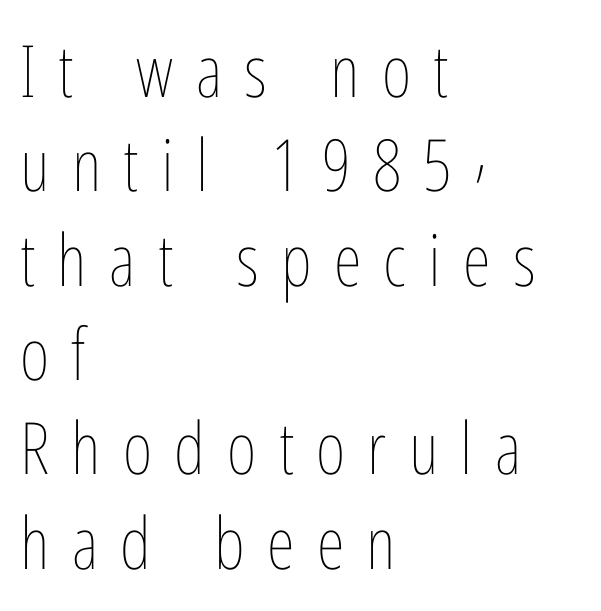
Q: Is the text bold? A: No.
Q: Is the text italic (slanted)? A: No, it is upright.
Q: Is the text underlined? A: No.
Q: How is the paragraph aligned? A: Left-aligned.
Q: Is the spacing between letters normal or unusually wide? A: Unusually wide.
Q: Is the spacing between lines tight, normal or loose? A: Normal.
Q: Width (condensed, normal, or wide)? A: Condensed.
Q: Stroke contrast? A: Low.
Q: x-height? A: Medium.
Q: Monospaced? A: No.
